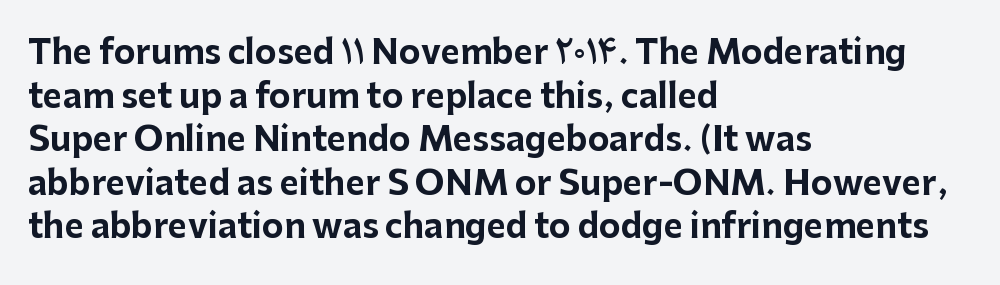
The image shows 33 px bold sans-serif type, upright; set left-aligned, normal line spacing (1.32x), normal letter spacing, not underlined; low stroke contrast and a medium x-height.
